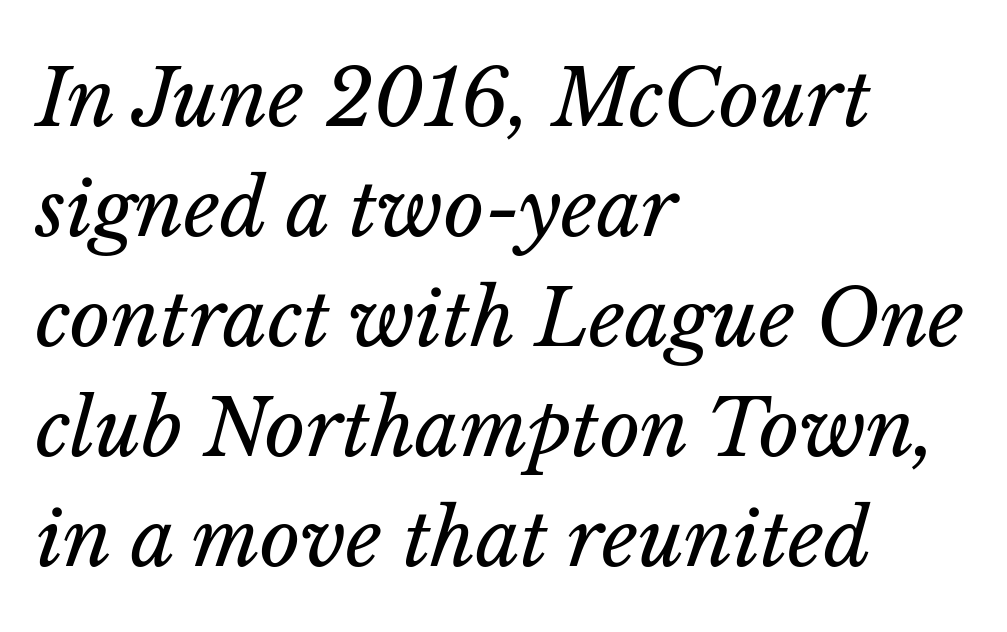
{"italic": "yes", "lean": "right", "slant_degrees": 14, "bold": "no", "weight": "regular", "width": "normal", "stroke_contrast": "low", "x_height": "medium", "monospaced": "no", "underline": "no", "align": "left", "line_spacing": "normal", "line_spacing_ratio": 1.41, "letter_spacing": "normal", "letter_spacing_em": 0.0, "glyph_px": 78}
